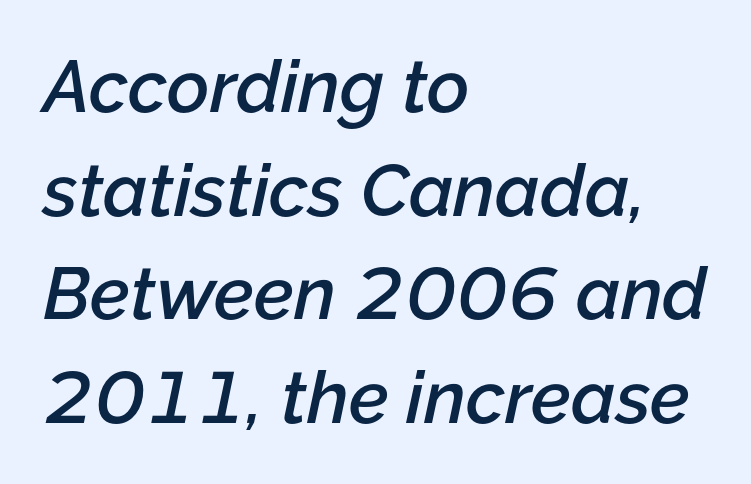
Check the space under the baseline: it is left empty. The passage shown is typed in a proportional face where columns would drift. Reading down the column, the eye jumps a familiar distance to each next line. Weight check: semibold — heavier than regular, not quite bold. Left-aligned paragraph, ragged on the right.
